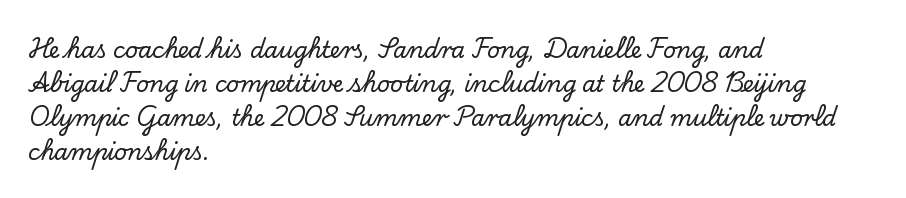
{"underline": "no", "align": "left", "line_spacing": "normal", "line_spacing_ratio": 1.54, "letter_spacing": "normal", "letter_spacing_em": 0.0, "glyph_px": 22}
